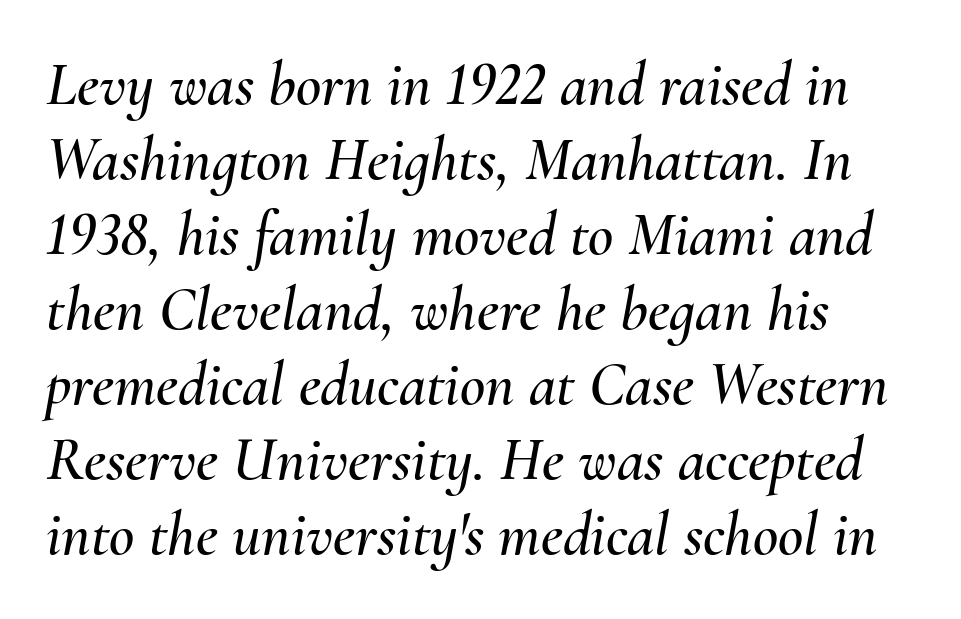
Q: Is the text italic (slanted)? A: Yes, it leans right by about 10 degrees.
Q: Is the text underlined? A: No.
Q: Is the spacing between letters normal or unusually wide? A: Normal.
Q: Width (condensed, normal, or wide)? A: Normal.
Q: Stroke contrast? A: Medium.
Q: x-height? A: Small.
Q: Monospaced? A: No.
